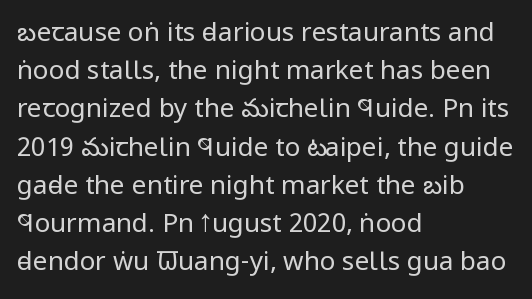
Q: Is the text bold? A: No.
Q: Is the text italic (slanted)? A: No, it is upright.
Q: Is the text underlined? A: No.
Q: How is the paragraph aligned? A: Left-aligned.
Q: Is the spacing between letters normal or unusually wide? A: Normal.
Q: Is the spacing between lines tight, normal or loose? A: Normal.
